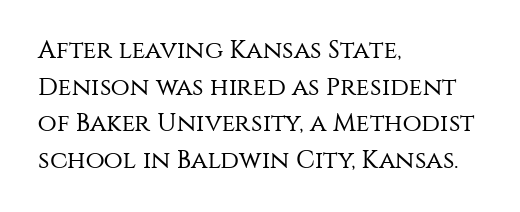
Weight: in the light-to-regular range. In CSS terms this would be text-align: left. The letters stand straight up with perfectly vertical stems. Each new line begins a customary step beneath the previous one. Characters follow at the spacing the type designer built in.
